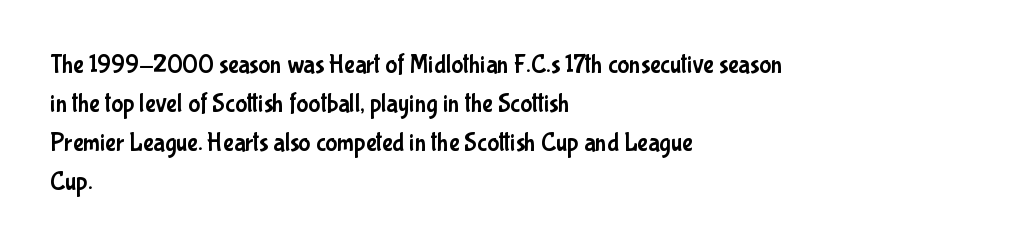
Q: Is the text italic (slanted)? A: No, it is upright.
Q: Is the text underlined? A: No.
Q: How is the paragraph aligned? A: Left-aligned.
Q: Is the spacing between letters normal or unusually wide? A: Normal.
Q: Is the spacing between lines tight, normal or loose? A: Normal.
